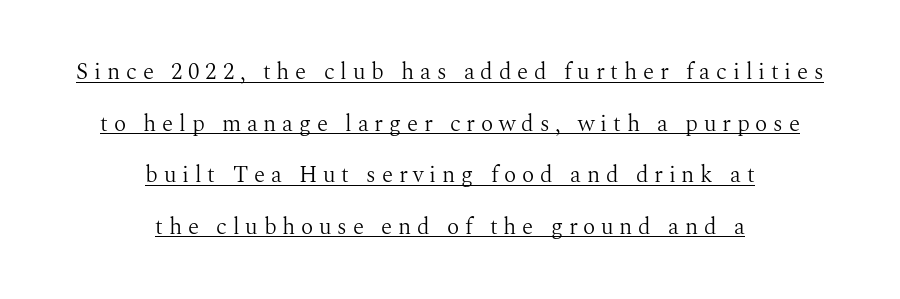
Each line of the rendering has a horizontal stroke beneath the glyphs. Bold? No — there's no thickening of the strokes. Layout note: lines centered. A typesetter would mark this as roman, not italic. Display-style spreading of the glyphs; the letterfit is very open.
